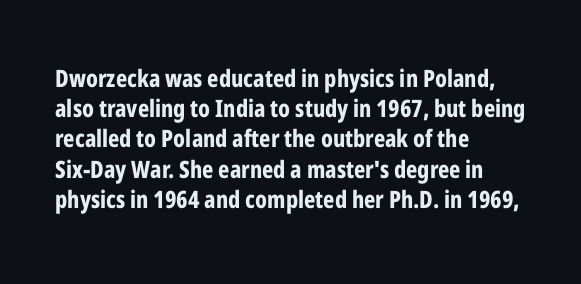
{"italic": "no", "bold": "yes", "underline": "no", "align": "left", "line_spacing": "normal", "line_spacing_ratio": 1.26, "letter_spacing": "normal", "letter_spacing_em": 0.0, "glyph_px": 24}
